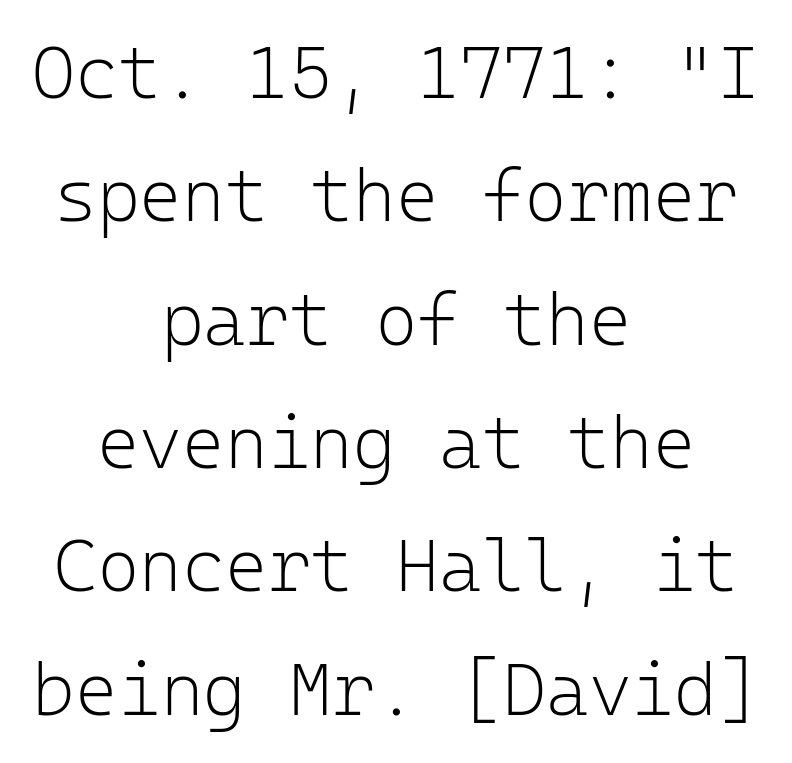
Q: Is the text bold? A: No.
Q: Is the text italic (slanted)? A: No, it is upright.
Q: Is the typeface a serif or a sans-serif typeface? A: Sans-serif.
Q: Is the text underlined? A: No.
Q: How is the paragraph aligned? A: Centered.
Q: Is the spacing between letters normal or unusually wide? A: Normal.
Q: Is the spacing between lines tight, normal or loose? A: Normal.
Q: Width (condensed, normal, or wide)? A: Normal.
Q: Stroke contrast? A: Low.
Q: x-height? A: Medium.
Q: Monospaced? A: Yes.
